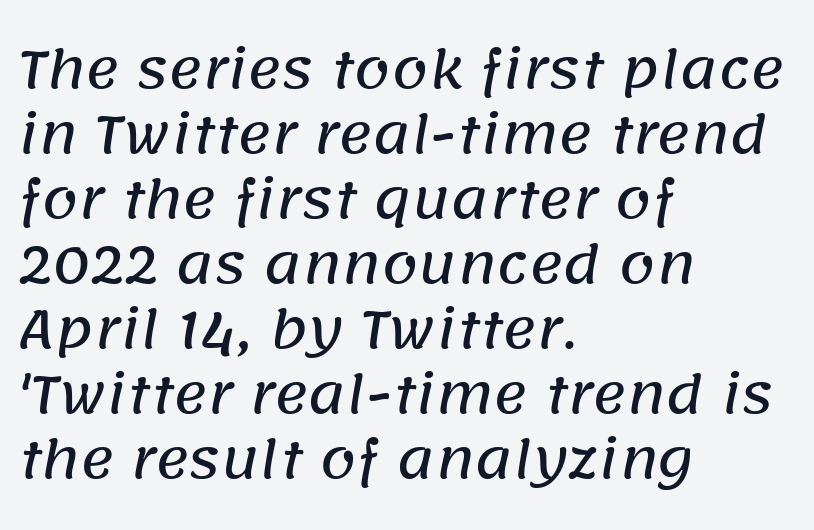
Q: Is the typeface a serif or a sans-serif typeface? A: Sans-serif.
Q: Is the text underlined? A: No.
Q: How is the paragraph aligned? A: Left-aligned.
Q: Is the spacing between letters normal or unusually wide? A: Normal.
Q: Is the spacing between lines tight, normal or loose? A: Normal.
Q: Width (condensed, normal, or wide)? A: Normal.
Q: Stroke contrast? A: Low.
Q: x-height? A: Large.
Q: Monospaced? A: No.
